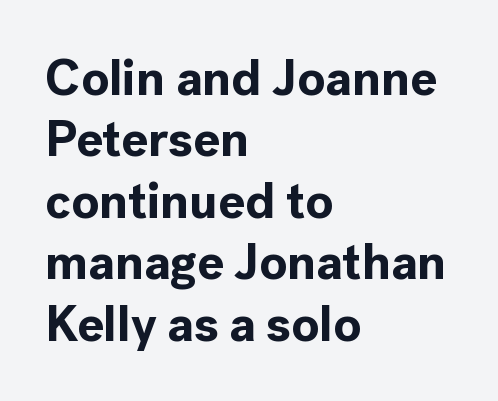
Q: Is the text bold? A: Yes.
Q: Is the text italic (slanted)? A: No, it is upright.
Q: Is the typeface a serif or a sans-serif typeface? A: Sans-serif.
Q: Is the text underlined? A: No.
Q: How is the paragraph aligned? A: Left-aligned.
Q: Is the spacing between letters normal or unusually wide? A: Normal.
Q: Width (condensed, normal, or wide)? A: Normal.
Q: x-height? A: Medium.
Q: Monospaced? A: No.
